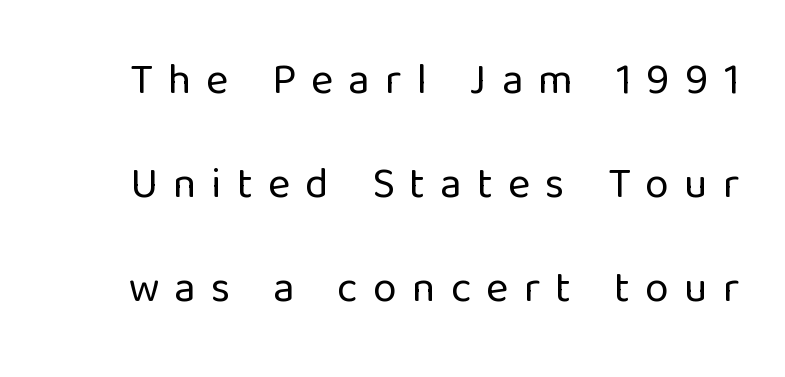
The image shows 43 px regular-weight sans-serif type, upright; set loose line spacing (2.42x), unusually wide letter spacing (+0.35 em), not underlined; low stroke contrast and a medium x-height.
